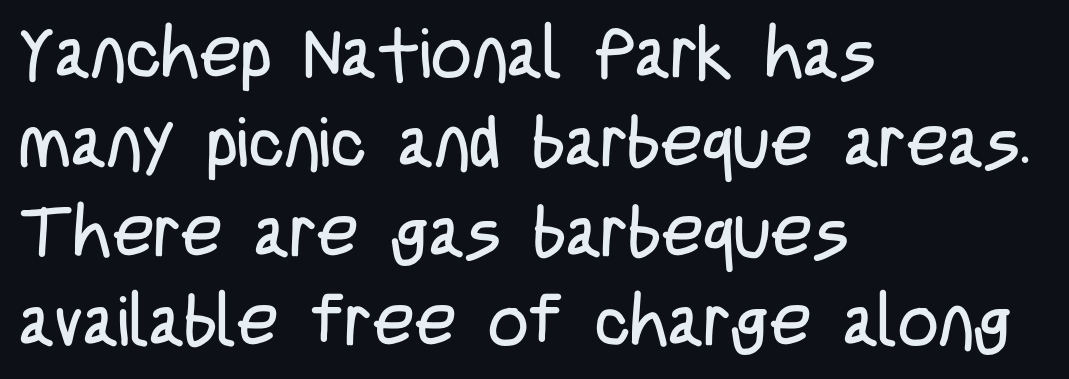
Standard letterfit; no display-style spreading of the glyphs. Weight: not bold — regular or lighter. The space between consecutive lines is moderate. The specimen reads as upright at a glance.
